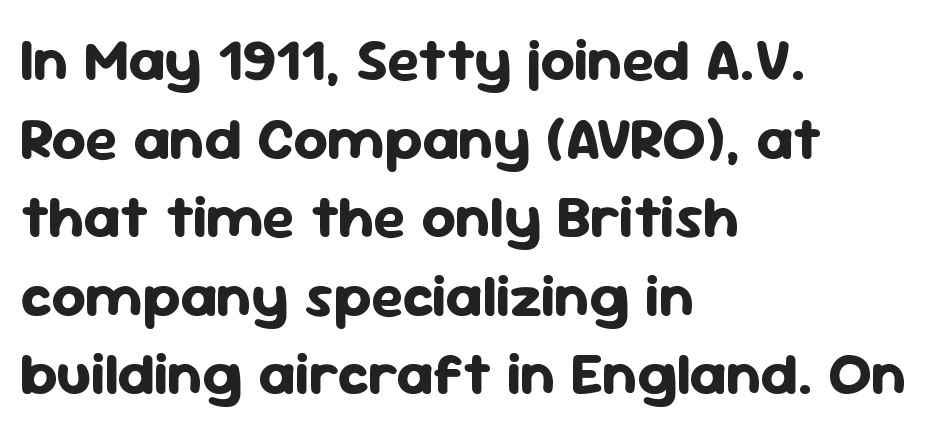
The image shows 60 px bold sans-serif type, upright; set left-aligned, normal line spacing (1.31x), normal letter spacing, not underlined; low stroke contrast and a medium x-height.
